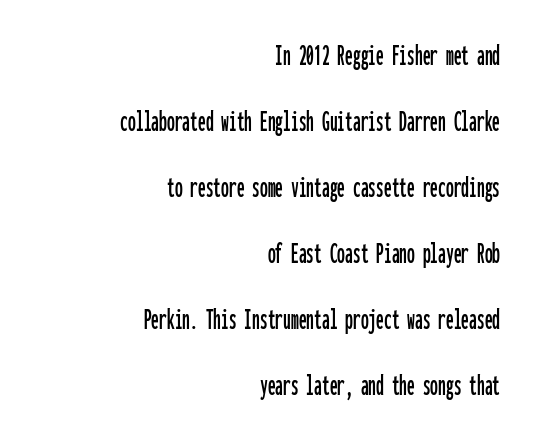
One glance says open: line gaps are wider than usual. Typographically, this falls in the sans-serif category. Unlike italic type, these characters show no tilt at all. The letters sit at their default tracking, neither squeezed nor spread. Looks like terminal output: every glyph gets an equal slot.
